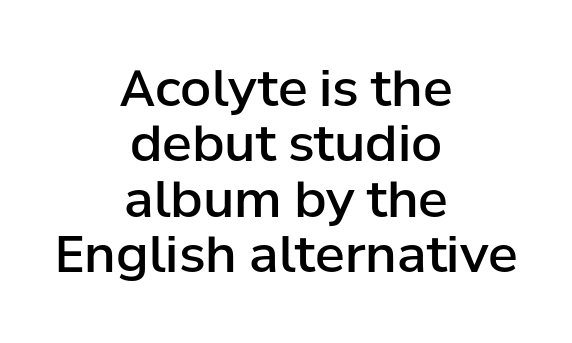
{"serif": "no", "italic": "no", "bold": "semi", "weight": "semibold", "width": "normal", "stroke_contrast": "low", "x_height": "medium", "monospaced": "no", "underline": "no", "align": "center", "line_spacing": "tight", "line_spacing_ratio": 1.11, "letter_spacing": "normal", "letter_spacing_em": 0.0, "glyph_px": 50}
